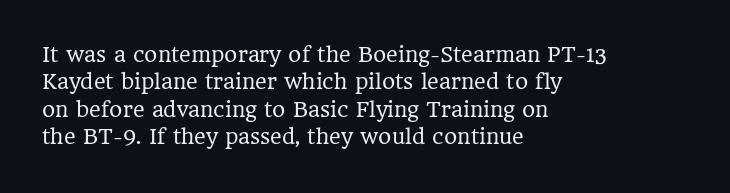
{"italic": "no", "bold": "no", "underline": "no", "align": "left", "line_spacing": "normal", "line_spacing_ratio": 1.37, "letter_spacing": "normal", "letter_spacing_em": 0.0, "glyph_px": 20}
